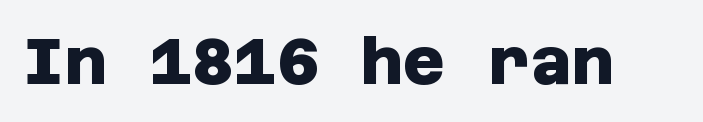
{"serif": "no", "bold": "yes", "weight": "heavy", "width": "normal", "stroke_contrast": "low", "x_height": "large", "underline": "no", "letter_spacing": "normal", "letter_spacing_em": 0.0, "glyph_px": 65}
